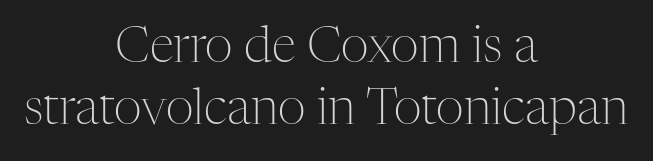
Q: Is the text bold? A: No.
Q: Is the text italic (slanted)? A: No, it is upright.
Q: Is the typeface a serif or a sans-serif typeface? A: Serif.
Q: Is the text underlined? A: No.
Q: How is the paragraph aligned? A: Centered.
Q: Is the spacing between letters normal or unusually wide? A: Normal.
Q: Is the spacing between lines tight, normal or loose? A: Normal.
Q: Width (condensed, normal, or wide)? A: Normal.
Q: Stroke contrast? A: Medium.
Q: x-height? A: Medium.
Q: Monospaced? A: No.
